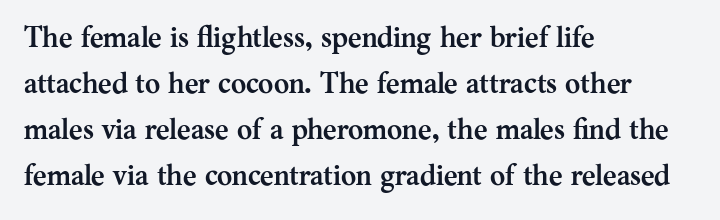
Q: Is the text bold? A: Yes.
Q: Is the text italic (slanted)? A: No, it is upright.
Q: Is the typeface a serif or a sans-serif typeface? A: Serif.
Q: Is the text underlined? A: No.
Q: How is the paragraph aligned? A: Left-aligned.
Q: Is the spacing between letters normal or unusually wide? A: Normal.
Q: Is the spacing between lines tight, normal or loose? A: Normal.
Q: Width (condensed, normal, or wide)? A: Normal.
Q: Stroke contrast? A: Medium.
Q: x-height? A: Medium.
Q: Monospaced? A: No.
